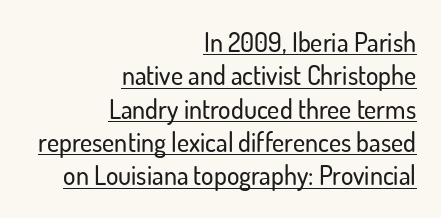
Q: Is the text italic (slanted)? A: No, it is upright.
Q: Is the text underlined? A: Yes.
Q: How is the paragraph aligned? A: Right-aligned.
Q: Is the spacing between letters normal or unusually wide? A: Normal.
Q: Is the spacing between lines tight, normal or loose? A: Normal.
